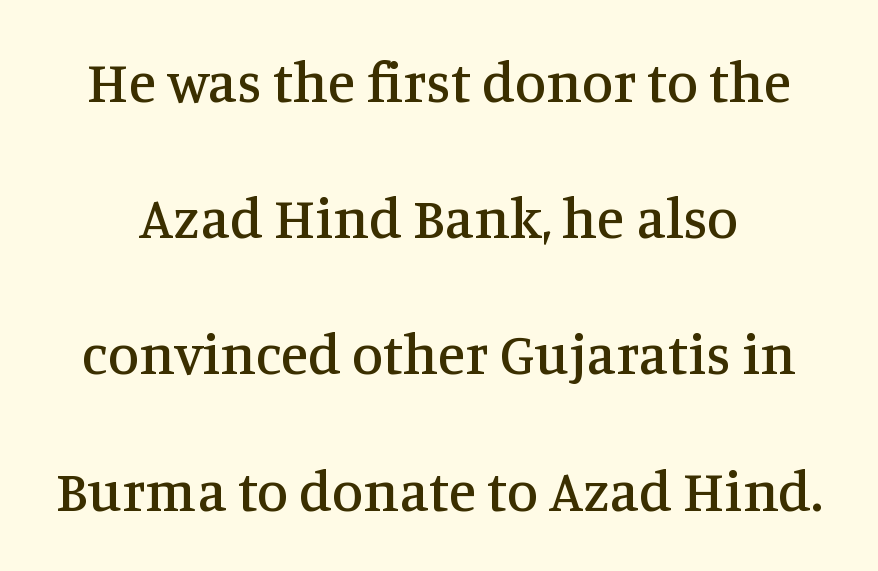
The image shows 57 px serif type, upright; set loose line spacing (2.39x), normal letter spacing, not underlined; medium stroke contrast and a large x-height.
